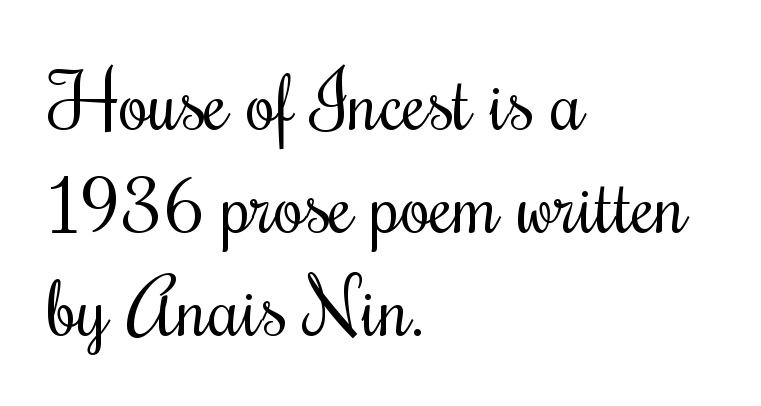
{"bold": "no", "weight": "regular", "width": "condensed", "stroke_contrast": "medium", "x_height": "small", "monospaced": "no", "underline": "no", "align": "left", "line_spacing": "normal", "line_spacing_ratio": 1.32, "letter_spacing": "normal", "letter_spacing_em": 0.0, "glyph_px": 78}
